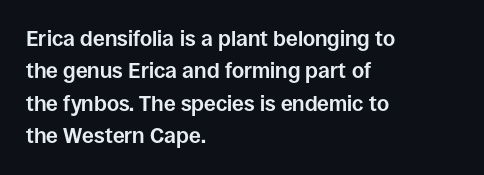
{"italic": "no", "bold": "yes", "underline": "no", "align": "left", "line_spacing": "normal", "line_spacing_ratio": 1.54, "letter_spacing": "normal", "letter_spacing_em": 0.0, "glyph_px": 21}
